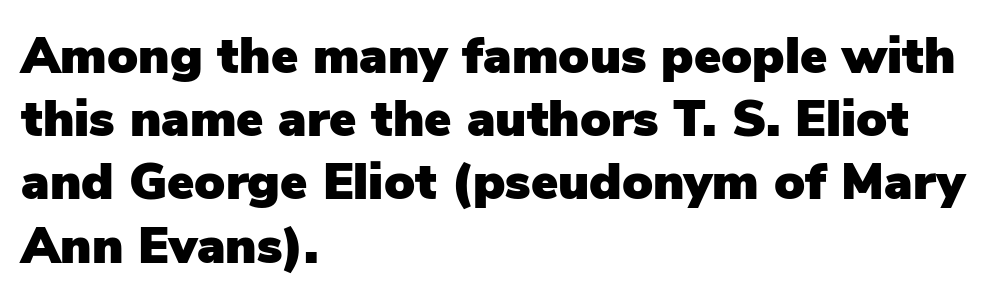
The image shows 51 px sans-serif type, upright; set left-aligned, line spacing 1.24x, normal letter spacing, not underlined; low stroke contrast and a medium x-height.
